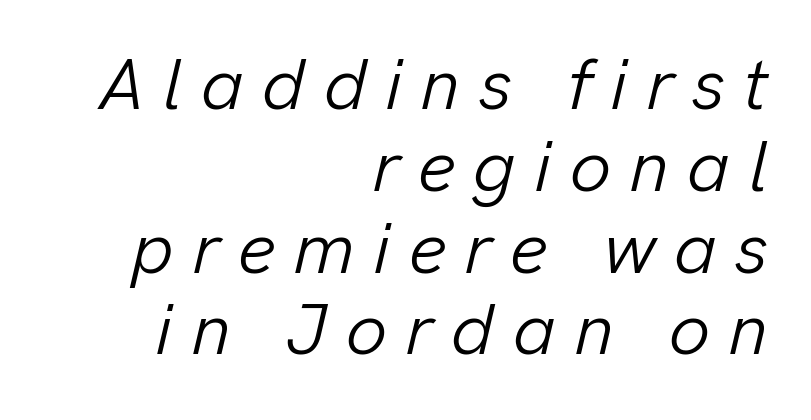
The passage is arranged like a letterhead date or caption credit — flush right. The face looks like a standard text weight, possibly lighter. Looks like regular typesetting: each glyph gets only the width it needs. Students, note that the glyphs here are deliberately spaced far apart. Bare-footed words on every line. Posture: slanted.
